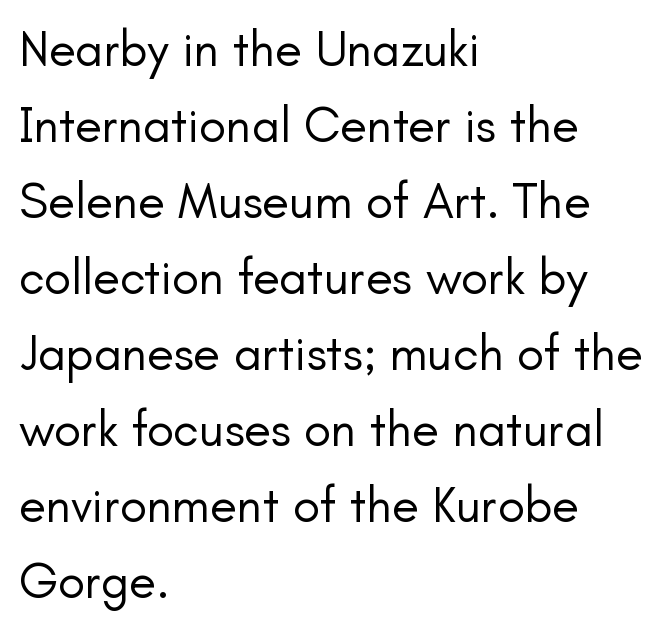
Q: Is the text bold? A: No.
Q: Is the text italic (slanted)? A: No, it is upright.
Q: Is the typeface a serif or a sans-serif typeface? A: Sans-serif.
Q: Is the text underlined? A: No.
Q: How is the paragraph aligned? A: Left-aligned.
Q: Is the spacing between letters normal or unusually wide? A: Normal.
Q: Is the spacing between lines tight, normal or loose? A: Normal.
Q: Width (condensed, normal, or wide)? A: Normal.
Q: Stroke contrast? A: Low.
Q: x-height? A: Small.
Q: Monospaced? A: No.
